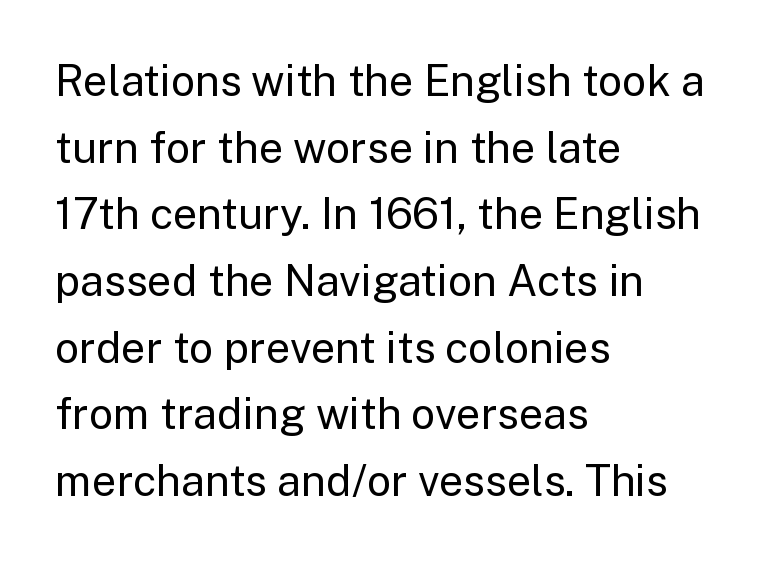
The image shows 43 px regular-weight sans-serif type, upright; set left-aligned, normal line spacing (1.55x), normal letter spacing, not underlined; low stroke contrast and a medium x-height.
